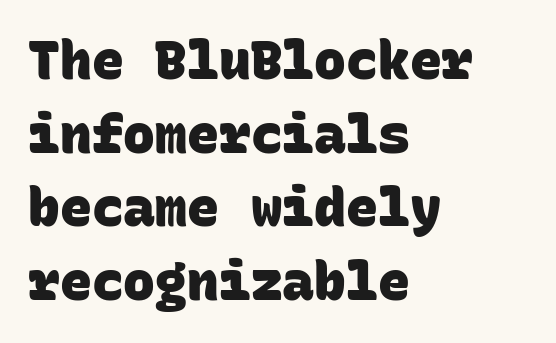
The image shows 53 px heavy sans-serif type, monospaced; set left-aligned, normal line spacing (1.39x), normal letter spacing, not underlined; low stroke contrast and a large x-height.
